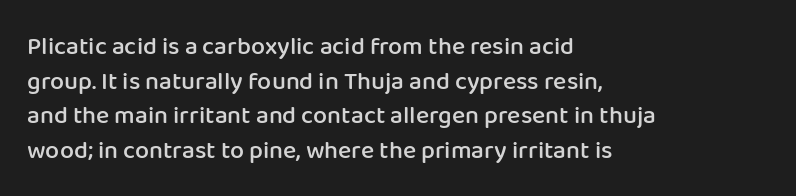
The image shows 25 px text type, upright; set left-aligned, normal line spacing (1.39x), normal letter spacing, not underlined.
